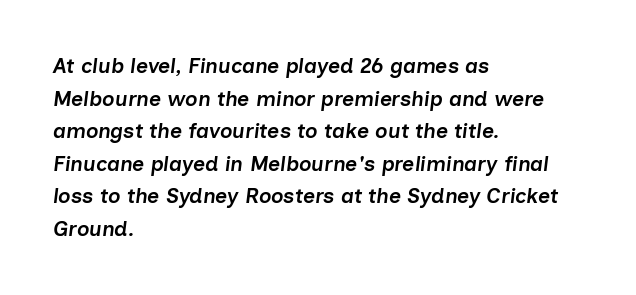
{"italic": "yes", "lean": "right", "slant_degrees": 7, "bold": "semi", "underline": "no", "align": "left", "line_spacing": "normal", "line_spacing_ratio": 1.55, "letter_spacing": "normal", "letter_spacing_em": 0.0, "glyph_px": 21}
